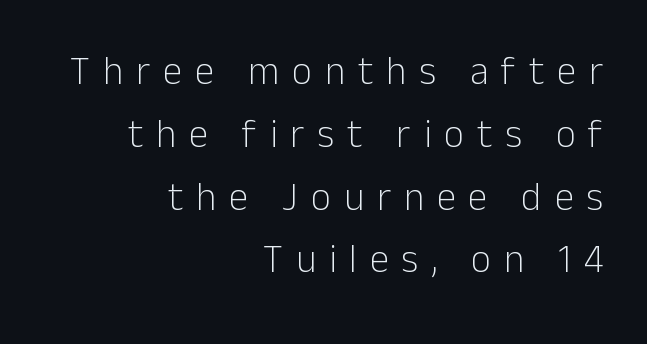
{"serif": "no", "italic": "no", "bold": "no", "weight": "light", "width": "normal", "stroke_contrast": "low", "x_height": "medium", "monospaced": "no", "underline": "no", "align": "right", "line_spacing": "normal", "line_spacing_ratio": 1.61, "letter_spacing": "wide", "letter_spacing_em": 0.33, "glyph_px": 39}
